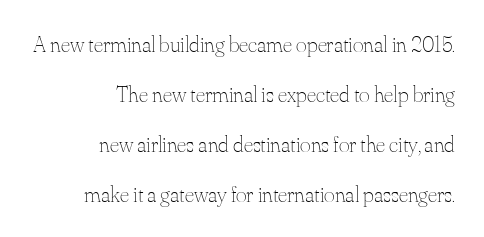
{"italic": "no", "bold": "no", "underline": "no", "align": "right", "line_spacing": "loose", "line_spacing_ratio": 2.17, "letter_spacing": "normal", "letter_spacing_em": 0.0, "glyph_px": 23}
